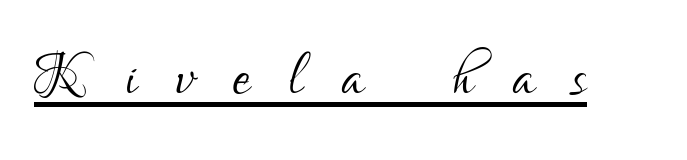
Q: Is the text bold? A: No.
Q: Is the text italic (slanted)? A: Yes.
Q: Is the typeface a serif or a sans-serif typeface? A: Sans-serif.
Q: Is the text underlined? A: Yes.
Q: Is the spacing between letters normal or unusually wide? A: Unusually wide.
Q: Width (condensed, normal, or wide)? A: Condensed.
Q: Stroke contrast? A: Low.
Q: x-height? A: Small.
Q: Monospaced? A: No.
